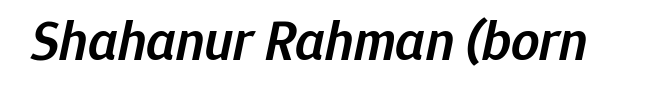
Q: Is the text bold? A: Semi-bold.
Q: Is the text italic (slanted)? A: Yes, it leans right by about 12 degrees.
Q: Is the text underlined? A: No.
Q: Is the spacing between letters normal or unusually wide? A: Normal.
Q: Width (condensed, normal, or wide)? A: Normal.
Q: Stroke contrast? A: Low.
Q: x-height? A: Medium.
Q: Monospaced? A: No.
